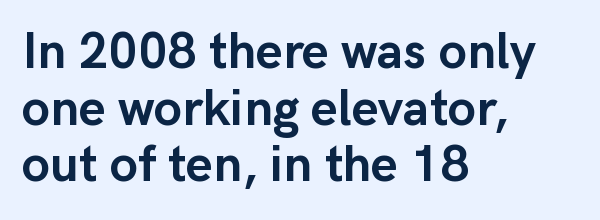
In CSS terms this would be text-align: left. Posture: upright roman. A clean baseline with only descenders dipping below it. You can tell from the bare stems that sans-serif type was used.
